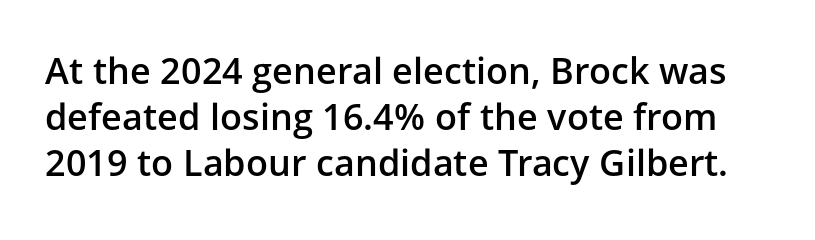
Q: Is the text bold? A: Semi-bold.
Q: Is the text italic (slanted)? A: No, it is upright.
Q: Is the typeface a serif or a sans-serif typeface? A: Sans-serif.
Q: Is the text underlined? A: No.
Q: Is the spacing between letters normal or unusually wide? A: Normal.
Q: Is the spacing between lines tight, normal or loose? A: Normal.
Q: Width (condensed, normal, or wide)? A: Normal.
Q: Stroke contrast? A: Low.
Q: x-height? A: Medium.
Q: Monospaced? A: No.
